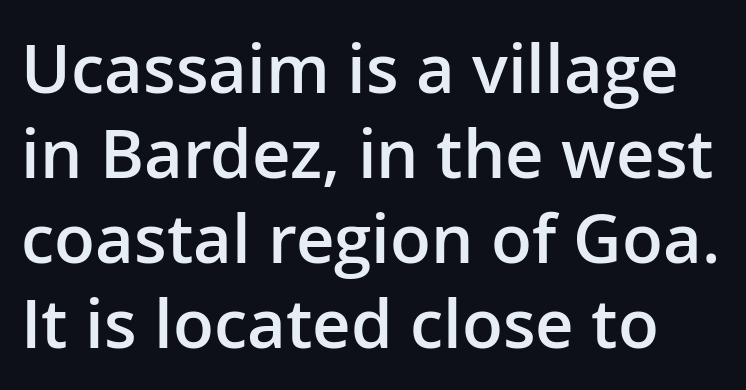
The image shows 67 px semibold sans-serif type, upright; set normal line spacing (1.27x), normal letter spacing, not underlined; low stroke contrast and a medium x-height.
